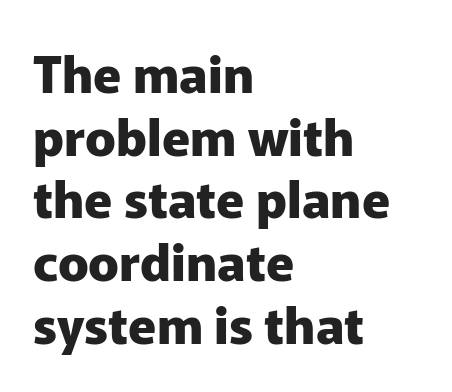
The image shows 51 px heavy sans-serif type, upright; set left-aligned, line spacing 1.23x, normal letter spacing, not underlined; low stroke contrast and a medium x-height.
